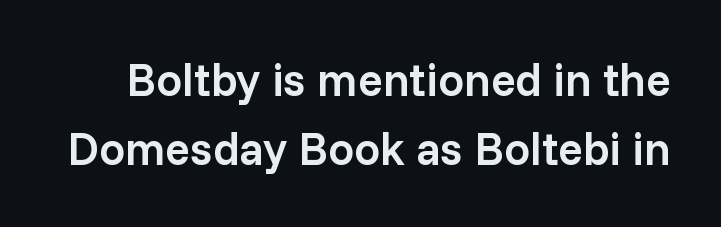
{"serif": "no", "italic": "no", "bold": "semi", "weight": "semibold", "width": "normal", "stroke_contrast": "low", "x_height": "medium", "monospaced": "no", "underline": "no", "line_spacing": "normal", "line_spacing_ratio": 1.49, "letter_spacing": "normal", "letter_spacing_em": 0.0, "glyph_px": 46}
